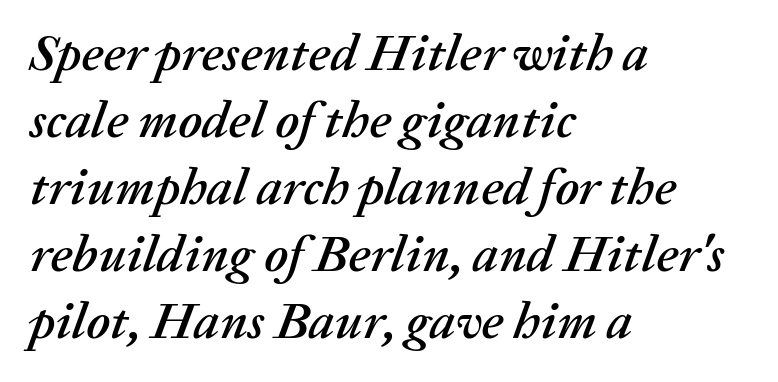
The image shows 52 px text type, italic (leaning right); set left-aligned, normal line spacing (1.29x), normal letter spacing, not underlined; medium stroke contrast and a medium x-height.
